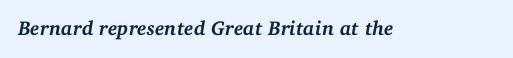
Q: Is the text bold? A: Yes.
Q: Is the text italic (slanted)? A: Yes, it leans right by about 11 degrees.
Q: Is the text underlined? A: No.
Q: Is the spacing between letters normal or unusually wide? A: Normal.
